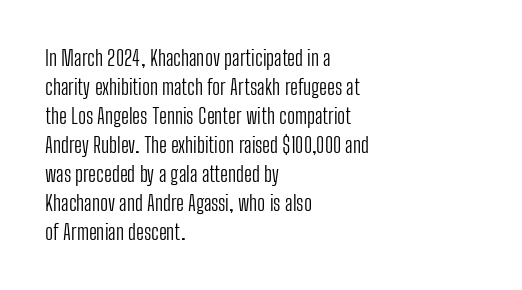
{"italic": "no", "bold": "no", "underline": "no", "align": "left", "line_spacing": "normal", "line_spacing_ratio": 1.38, "letter_spacing": "normal", "letter_spacing_em": 0.0, "glyph_px": 21}
